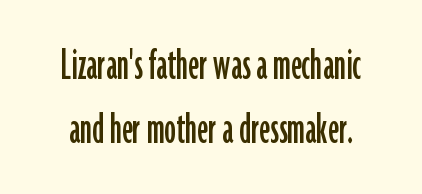
The characters display no serif detailing; their extremities are plain. You can tell it's not italic because the verticals are truly vertical. The strip under each line holds only bare page. The passage shown has conventional tracking throughout.
